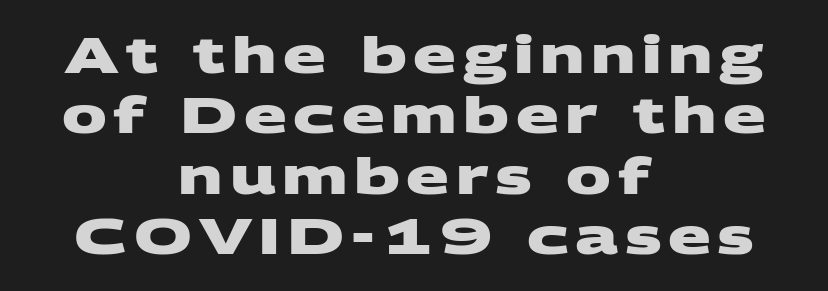
Descenders hang freely into open space. Students, this is bold: see how much ink each stroke carries. Classification — sans serif. This sample has the flowing, uneven cadence of proportional lettering.
